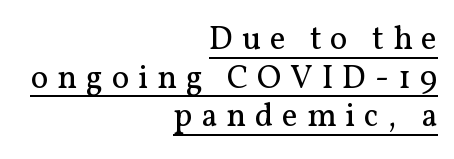
{"serif": "yes", "italic": "no", "bold": "no", "weight": "regular", "width": "normal", "stroke_contrast": "medium", "x_height": "medium", "monospaced": "no", "underline": "yes", "align": "right", "line_spacing_ratio": 1.17, "letter_spacing": "wide", "letter_spacing_em": 0.27, "glyph_px": 33}
